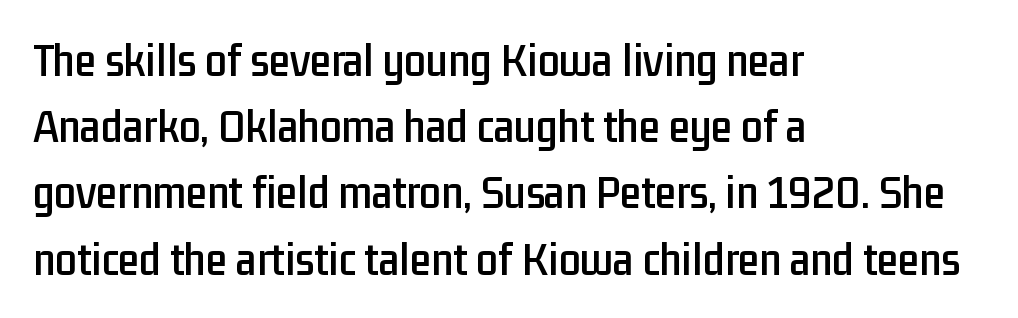
Q: Is the text italic (slanted)? A: No, it is upright.
Q: Is the typeface a serif or a sans-serif typeface? A: Sans-serif.
Q: Is the text underlined? A: No.
Q: How is the paragraph aligned? A: Left-aligned.
Q: Is the spacing between letters normal or unusually wide? A: Normal.
Q: Is the spacing between lines tight, normal or loose? A: Normal.
Q: Width (condensed, normal, or wide)? A: Condensed.
Q: Stroke contrast? A: Low.
Q: x-height? A: Medium.
Q: Monospaced? A: No.
